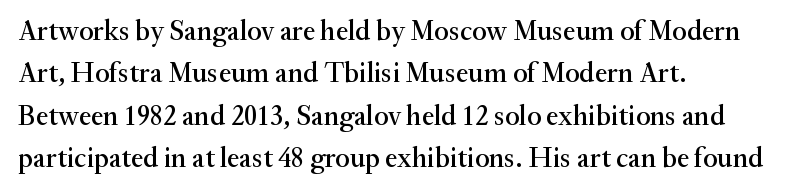
Q: Is the text italic (slanted)? A: No, it is upright.
Q: Is the typeface a serif or a sans-serif typeface? A: Serif.
Q: Is the text underlined? A: No.
Q: How is the paragraph aligned? A: Left-aligned.
Q: Is the spacing between letters normal or unusually wide? A: Normal.
Q: Is the spacing between lines tight, normal or loose? A: Normal.
Q: Width (condensed, normal, or wide)? A: Normal.
Q: Stroke contrast? A: Medium.
Q: x-height? A: Small.
Q: Monospaced? A: No.
